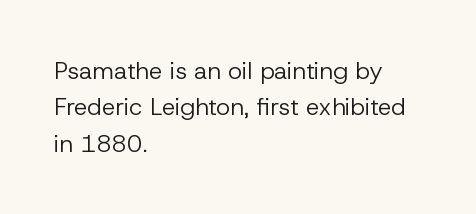
{"italic": "no", "bold": "no", "underline": "no", "align": "left", "line_spacing": "normal", "line_spacing_ratio": 1.52, "letter_spacing": "normal", "letter_spacing_em": 0.0, "glyph_px": 24}
